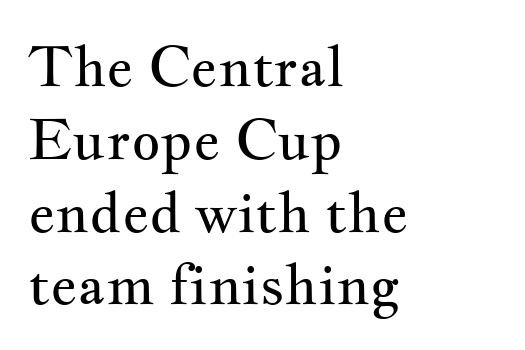
The rag falls on the right side of this text block. Honestly, the letter spacing is just normal — you wouldn't notice it. Ink coverage per letter is moderate at most. Regarding leading, the lines here are spaced in the standard way.
